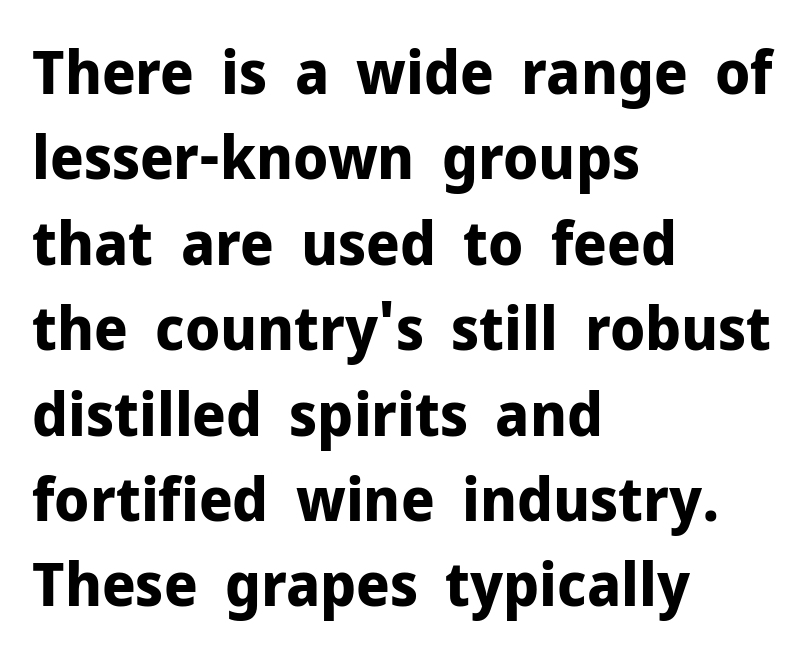
Interline gaps are of average width in this sample. The face used here is proportionally spaced, like ordinary book or web type. Stroke terminals: plain, sans-serif. A typesetter would mark this as roman, not italic. Unmarked baselines from the first word to the last.
